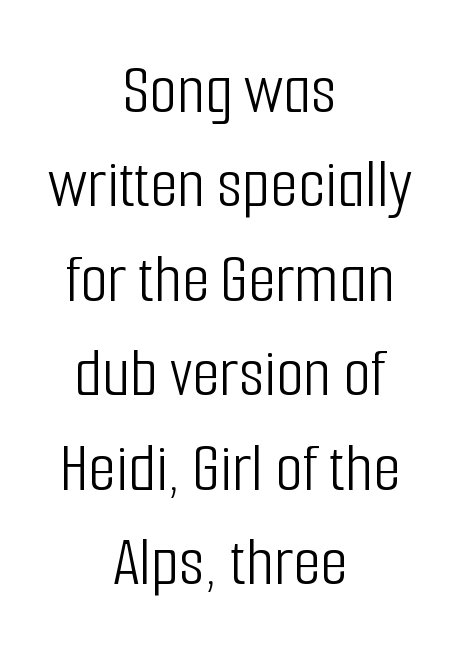
Each line is balanced around a shared central axis. Between one letter and the next there's only the usual sliver of space. You can tell it's not italic because the verticals are truly vertical. Rows of type keep a routine distance in the vertical direction. The characters are drawn with everyday or finer stroke widths. Examine the stroke ends and you'll find no serifs.
